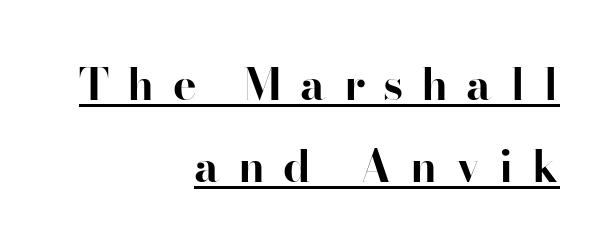
Is the type bold? Yes — the strokes are clearly thick and heavy. In CSS terms this would be text-align: right. Compared with typical body copy, the letter spacing here is much looser. Honestly, the underline is the first thing you notice here. Think of a printed novel: that variable character pitch is what you see here. The letters carry serifs — small finishing strokes at the ends of their stems.
